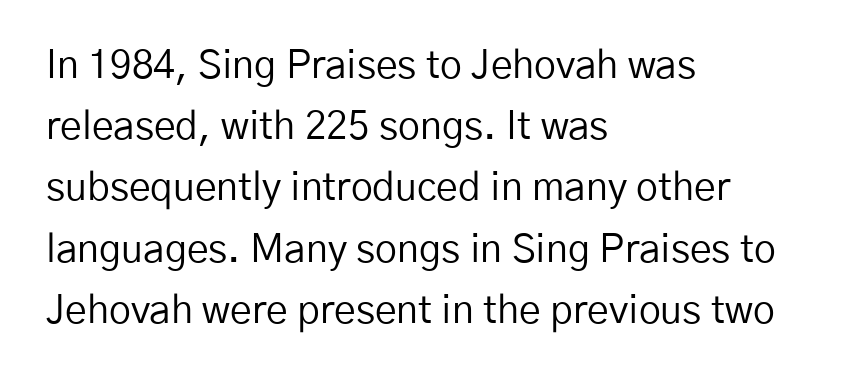
Q: Is the text bold? A: No.
Q: Is the text italic (slanted)? A: No, it is upright.
Q: Is the typeface a serif or a sans-serif typeface? A: Sans-serif.
Q: Is the text underlined? A: No.
Q: How is the paragraph aligned? A: Left-aligned.
Q: Is the spacing between letters normal or unusually wide? A: Normal.
Q: Is the spacing between lines tight, normal or loose? A: Normal.
Q: Width (condensed, normal, or wide)? A: Normal.
Q: Stroke contrast? A: Low.
Q: x-height? A: Medium.
Q: Monospaced? A: No.
